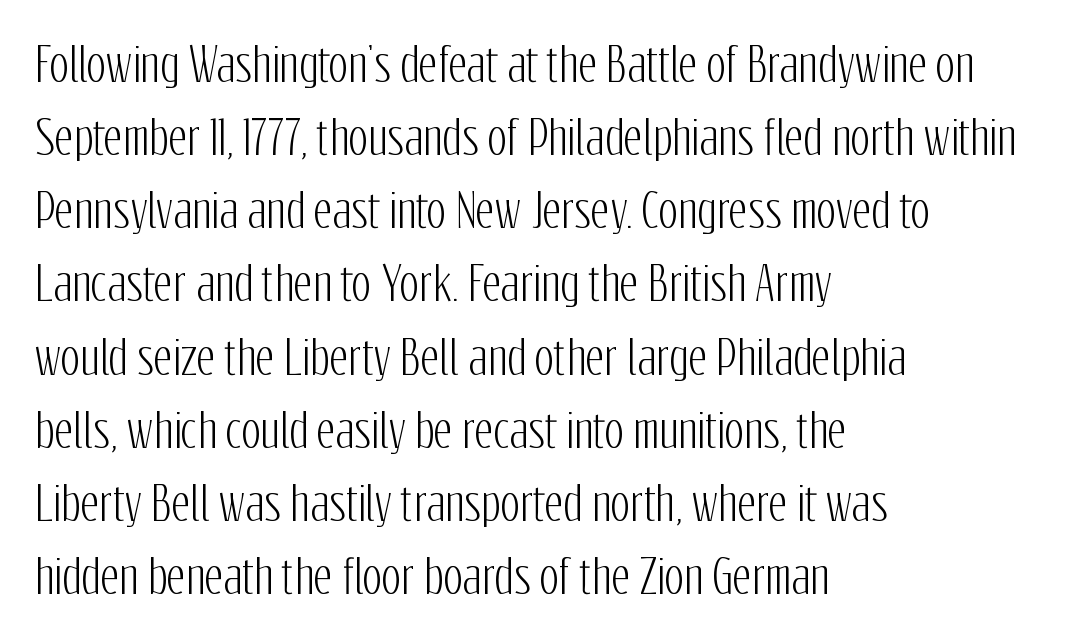
Q: Is the text italic (slanted)? A: No, it is upright.
Q: Is the typeface a serif or a sans-serif typeface? A: Sans-serif.
Q: Is the text underlined? A: No.
Q: How is the paragraph aligned? A: Left-aligned.
Q: Is the spacing between letters normal or unusually wide? A: Normal.
Q: Is the spacing between lines tight, normal or loose? A: Normal.
Q: Width (condensed, normal, or wide)? A: Condensed.
Q: Stroke contrast? A: Low.
Q: x-height? A: Medium.
Q: Monospaced? A: No.
